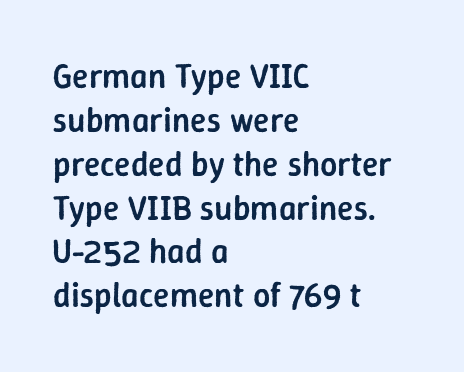
The image shows 34 px semibold sans-serif type, upright; set left-aligned, normal line spacing (1.29x), normal letter spacing, not underlined; low stroke contrast and a medium x-height.
